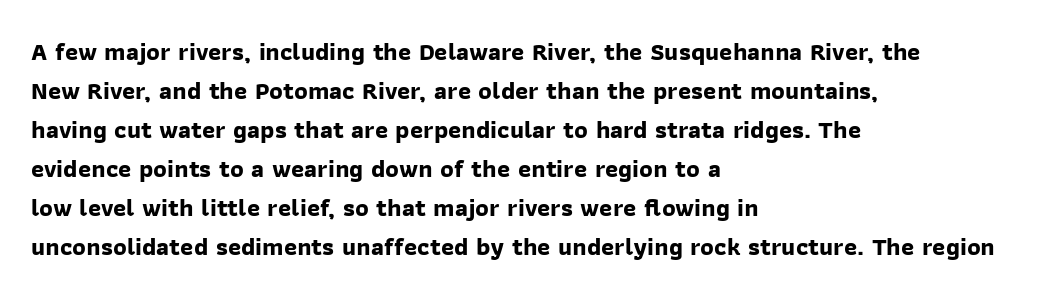
The image shows 25 px bold type; set left-aligned, normal line spacing (1.56x), normal letter spacing, not underlined.
